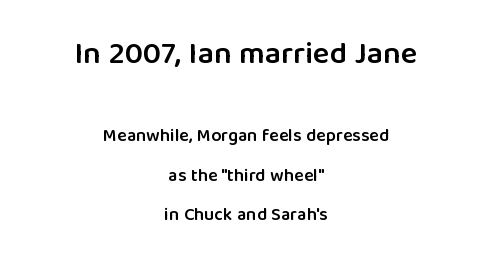
The image shows 31 px semibold sans-serif type, upright; set centered, loose line spacing (2.18x), normal letter spacing, not underlined; the first (top) block is 1.72x larger; low stroke contrast and a medium x-height.
